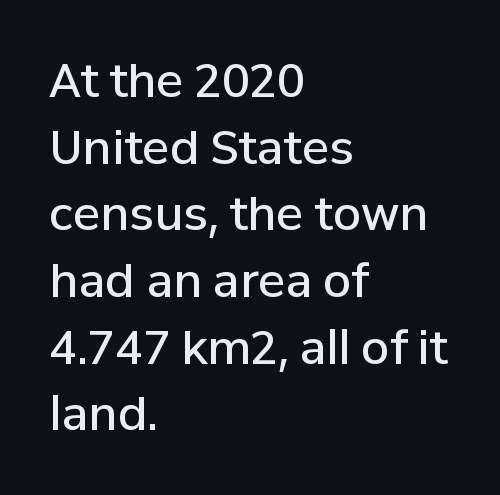
Q: Is the text bold? A: Semi-bold.
Q: Is the text italic (slanted)? A: No, it is upright.
Q: Is the typeface a serif or a sans-serif typeface? A: Sans-serif.
Q: Is the text underlined? A: No.
Q: How is the paragraph aligned? A: Left-aligned.
Q: Is the spacing between letters normal or unusually wide? A: Normal.
Q: Is the spacing between lines tight, normal or loose? A: Normal.
Q: Width (condensed, normal, or wide)? A: Normal.
Q: Stroke contrast? A: Low.
Q: x-height? A: Medium.
Q: Monospaced? A: No.
